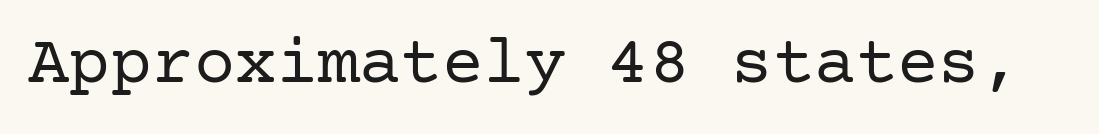
{"serif": "yes", "italic": "no", "bold": "no", "weight": "regular", "width": "normal", "stroke_contrast": "low", "x_height": "medium", "underline": "no", "letter_spacing": "normal", "letter_spacing_em": 0.0, "glyph_px": 69}
